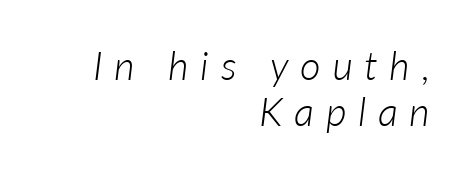
Q: Is the text bold? A: No.
Q: Is the text italic (slanted)? A: Yes, it leans right by about 7 degrees.
Q: Is the text underlined? A: No.
Q: How is the paragraph aligned? A: Right-aligned.
Q: Is the spacing between letters normal or unusually wide? A: Unusually wide.
Q: Width (condensed, normal, or wide)? A: Normal.
Q: Stroke contrast? A: Low.
Q: x-height? A: Medium.
Q: Monospaced? A: No.
